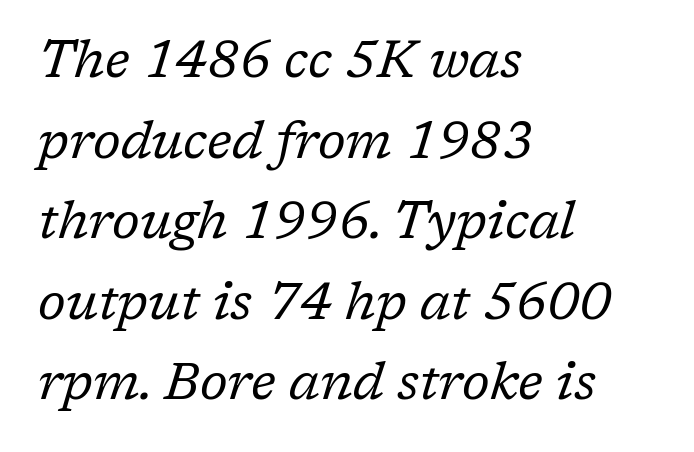
{"serif": "yes", "italic": "yes", "lean": "right", "slant_degrees": 17, "bold": "no", "weight": "regular", "width": "normal", "stroke_contrast": "low", "x_height": "medium", "monospaced": "no", "underline": "no", "align": "left", "line_spacing": "normal", "line_spacing_ratio": 1.55, "letter_spacing": "normal", "letter_spacing_em": 0.0, "glyph_px": 52}
